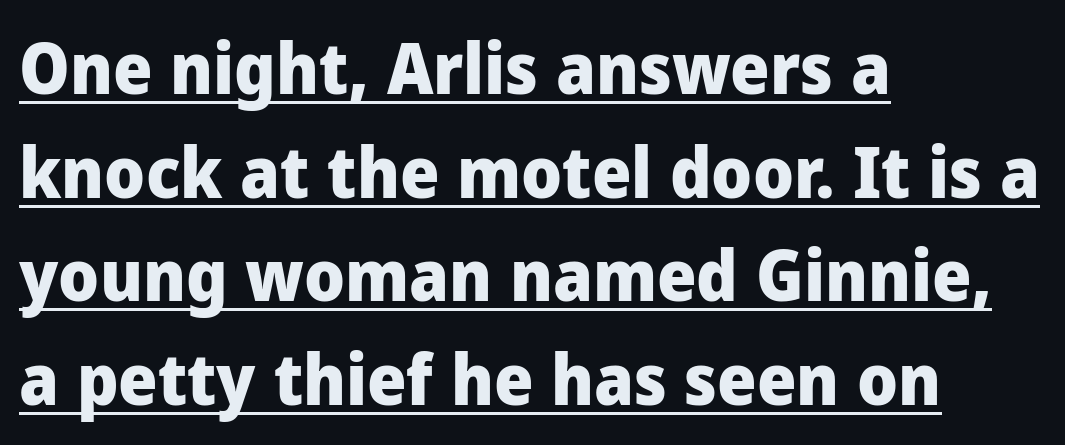
Q: Is the text bold? A: Yes.
Q: Is the text italic (slanted)? A: No, it is upright.
Q: Is the typeface a serif or a sans-serif typeface? A: Sans-serif.
Q: Is the text underlined? A: Yes.
Q: How is the paragraph aligned? A: Left-aligned.
Q: Is the spacing between letters normal or unusually wide? A: Normal.
Q: Is the spacing between lines tight, normal or loose? A: Normal.
Q: Width (condensed, normal, or wide)? A: Normal.
Q: Stroke contrast? A: Low.
Q: x-height? A: Medium.
Q: Monospaced? A: No.
